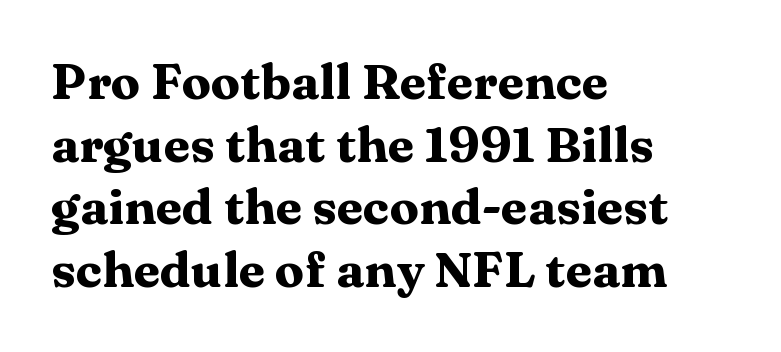
The image shows 49 px heavy, wide serif type, upright; set left-aligned, normal line spacing (1.28x), normal letter spacing, not underlined; medium stroke contrast and a medium x-height.
